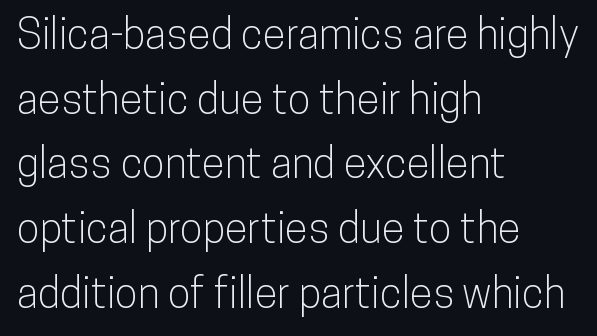
Q: Is the text italic (slanted)? A: No, it is upright.
Q: Is the typeface a serif or a sans-serif typeface? A: Sans-serif.
Q: Is the text underlined? A: No.
Q: How is the paragraph aligned? A: Left-aligned.
Q: Is the spacing between letters normal or unusually wide? A: Normal.
Q: Is the spacing between lines tight, normal or loose? A: Normal.
Q: Width (condensed, normal, or wide)? A: Condensed.
Q: Stroke contrast? A: Low.
Q: x-height? A: Medium.
Q: Monospaced? A: No.
